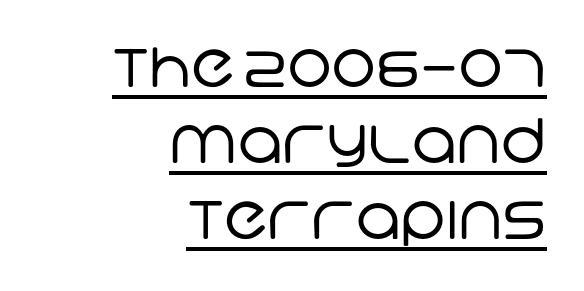
The image shows 61 px regular-weight sans-serif type; set right-aligned, normal line spacing (1.25x), normal letter spacing, underlined; low stroke contrast and a large x-height.
